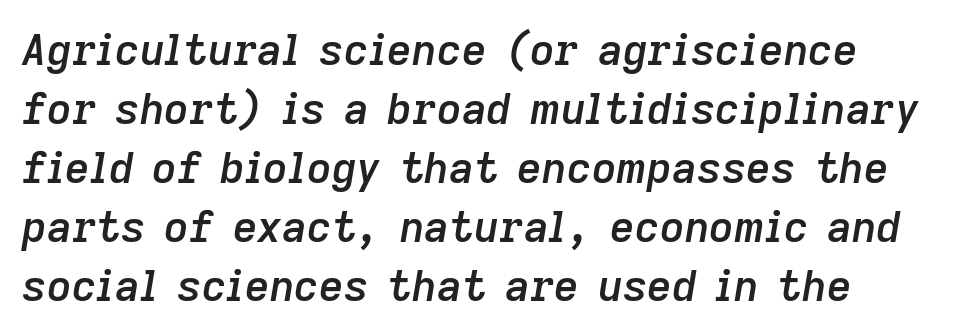
Q: Is the text bold? A: Semi-bold.
Q: Is the text italic (slanted)? A: Yes, it leans right by about 9 degrees.
Q: Is the text underlined? A: No.
Q: How is the paragraph aligned? A: Left-aligned.
Q: Is the spacing between letters normal or unusually wide? A: Normal.
Q: Is the spacing between lines tight, normal or loose? A: Normal.
Q: Width (condensed, normal, or wide)? A: Normal.
Q: Stroke contrast? A: Low.
Q: x-height? A: Medium.
Q: Monospaced? A: No.
